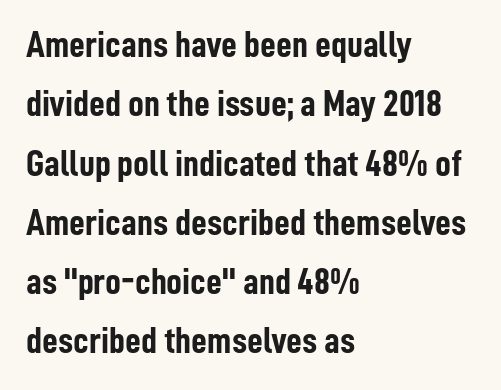
Q: Is the text bold? A: Yes.
Q: Is the text italic (slanted)? A: No, it is upright.
Q: Is the typeface a serif or a sans-serif typeface? A: Sans-serif.
Q: Is the text underlined? A: No.
Q: How is the paragraph aligned? A: Left-aligned.
Q: Is the spacing between letters normal or unusually wide? A: Normal.
Q: Is the spacing between lines tight, normal or loose? A: Normal.
Q: Width (condensed, normal, or wide)? A: Condensed.
Q: Stroke contrast? A: Low.
Q: x-height? A: Medium.
Q: Monospaced? A: No.
